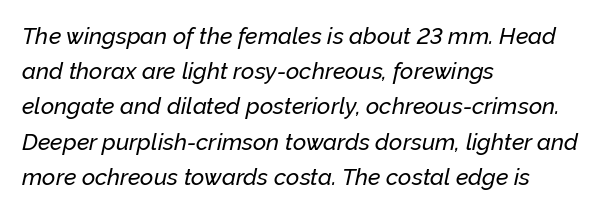
The image shows 23 px text type, italic (leaning right); set left-aligned, normal line spacing (1.53x), normal letter spacing, not underlined.
